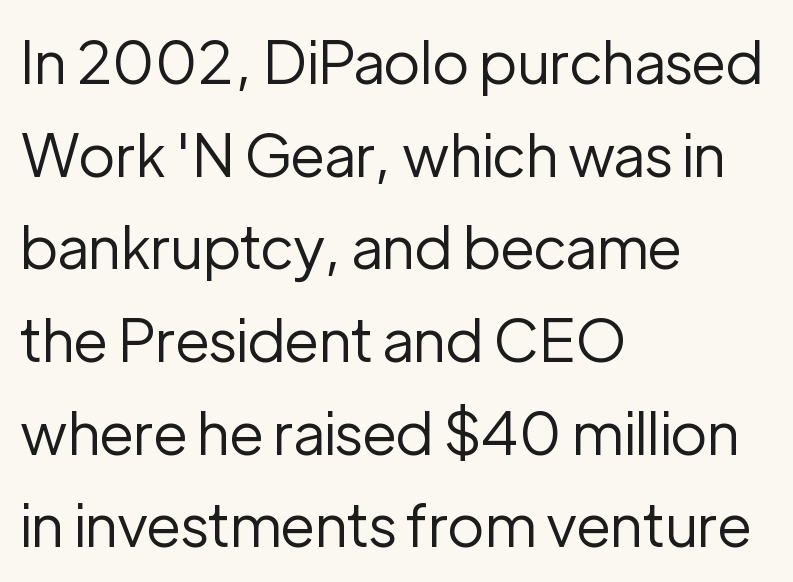
{"serif": "no", "italic": "no", "bold": "no", "weight": "regular", "width": "normal", "stroke_contrast": "low", "x_height": "medium", "monospaced": "no", "underline": "no", "align": "left", "line_spacing": "normal", "line_spacing_ratio": 1.57, "letter_spacing": "normal", "letter_spacing_em": 0.0, "glyph_px": 59}
